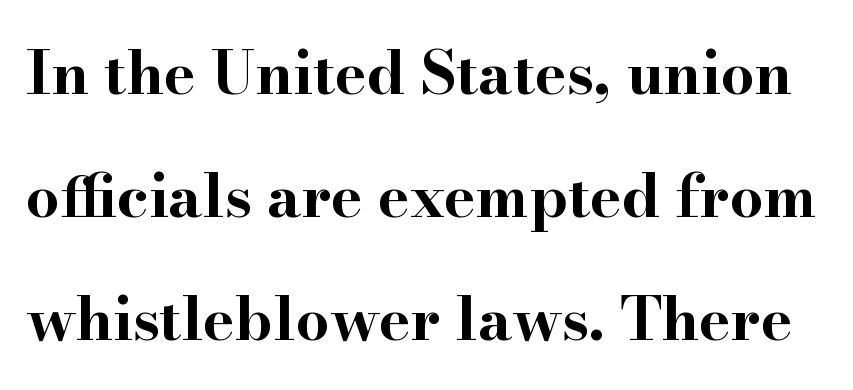
{"serif": "yes", "italic": "no", "bold": "yes", "weight": "bold", "width": "wide", "stroke_contrast": "high", "x_height": "small", "monospaced": "no", "underline": "no", "line_spacing": "loose", "line_spacing_ratio": 2.05, "letter_spacing": "normal", "letter_spacing_em": 0.0, "glyph_px": 60}
